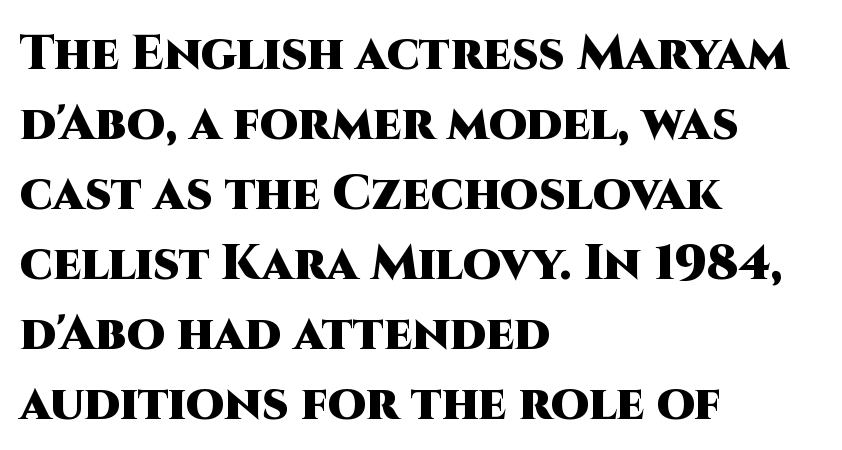
The image shows 49 px heavy sans-serif type, upright; set left-aligned, normal line spacing (1.43x), normal letter spacing, not underlined; high stroke contrast and a large x-height.
